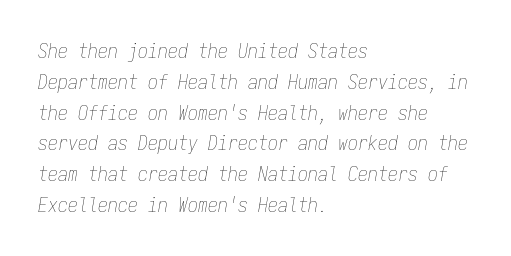
Q: Is the text bold? A: No.
Q: Is the text italic (slanted)? A: Yes, it leans right by about 9 degrees.
Q: Is the text underlined? A: No.
Q: How is the paragraph aligned? A: Left-aligned.
Q: Is the spacing between letters normal or unusually wide? A: Normal.
Q: Is the spacing between lines tight, normal or loose? A: Normal.
